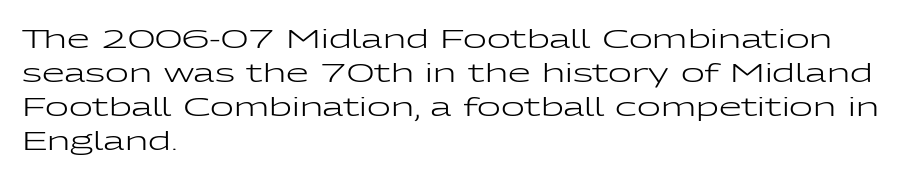
Q: Is the text bold? A: No.
Q: Is the text italic (slanted)? A: No, it is upright.
Q: Is the text underlined? A: No.
Q: How is the paragraph aligned? A: Left-aligned.
Q: Is the spacing between letters normal or unusually wide? A: Normal.
Q: Is the spacing between lines tight, normal or loose? A: Normal.
